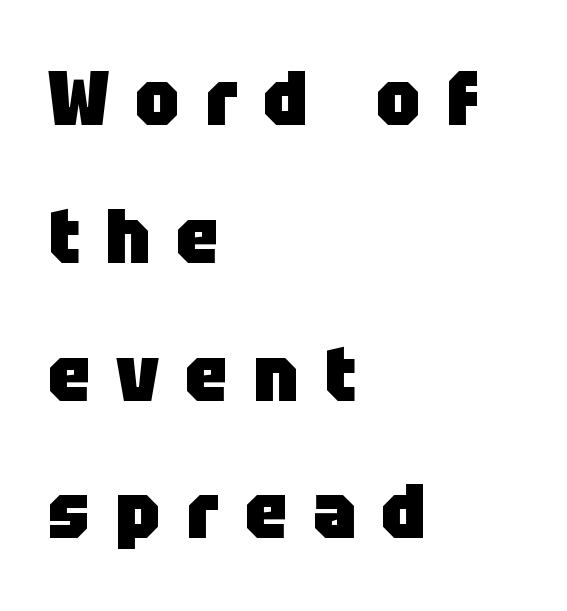
{"serif": "no", "italic": "no", "bold": "yes", "weight": "heavy", "width": "normal", "stroke_contrast": "low", "x_height": "large", "monospaced": "no", "underline": "no", "align": "left", "line_spacing_ratio": 1.79, "letter_spacing": "wide", "letter_spacing_em": 0.33, "glyph_px": 77}
